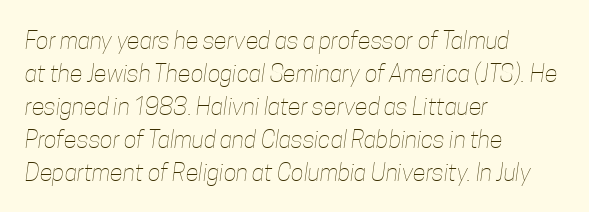
Bold? No — there's no thickening of the strokes. All the whitespace from short lines collects on the right. The rendering keeps characters at their native spacing. Summary of vertical rhythm: regular, with standard interline spacing. Anything drawn beneath the words? Only blank space.
